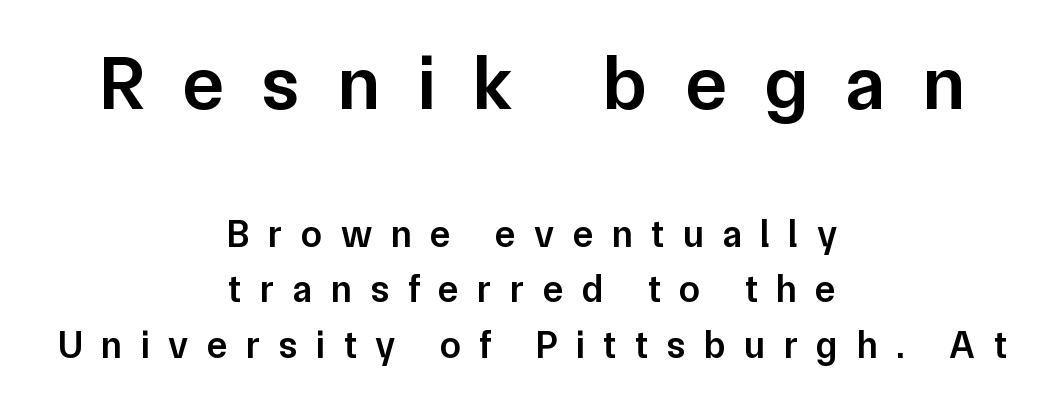
Type without underlining. Between one letter and the next there's a generous, obvious gap. When letters stand straight like this, we call the style roman or upright. Here the designer chose a conventional face with non-uniform glyph widths. The rag falls on both sides of this text block equally. Bigger letters appear in the top chunk; the bottom chunk is reduced.
